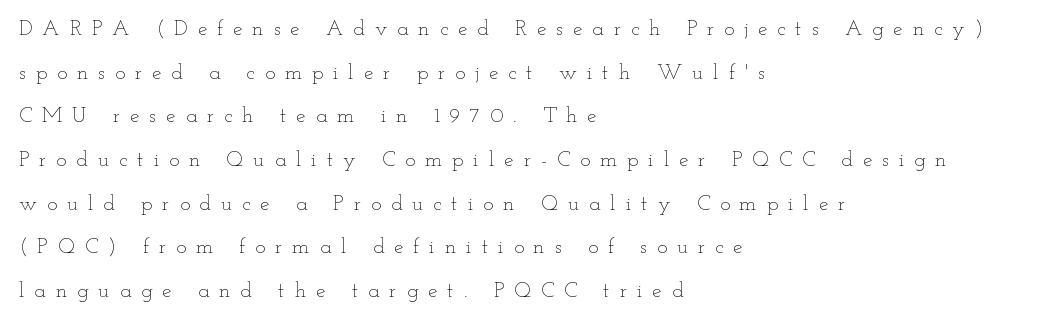
The letterforms sit at book weight or below. Type without underlining. The paragraph has a hard left edge and a soft right edge. Posture: vertical. Loose tracking; the words dissolve into strings of separated letters.
